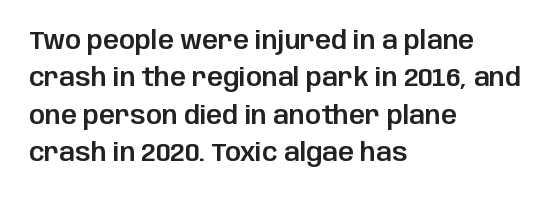
Q: Is the text italic (slanted)? A: No, it is upright.
Q: Is the text underlined? A: No.
Q: How is the paragraph aligned? A: Left-aligned.
Q: Is the spacing between letters normal or unusually wide? A: Normal.
Q: Is the spacing between lines tight, normal or loose? A: Normal.
